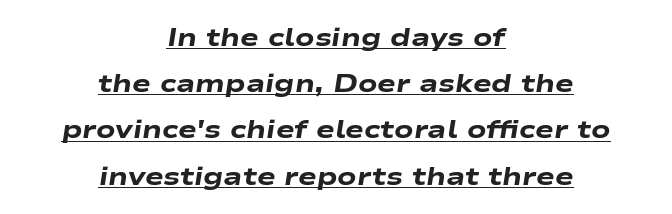
Q: Is the text bold? A: Yes.
Q: Is the text italic (slanted)? A: Yes, it leans right by about 9 degrees.
Q: Is the text underlined? A: Yes.
Q: How is the paragraph aligned? A: Centered.
Q: Is the spacing between letters normal or unusually wide? A: Normal.
